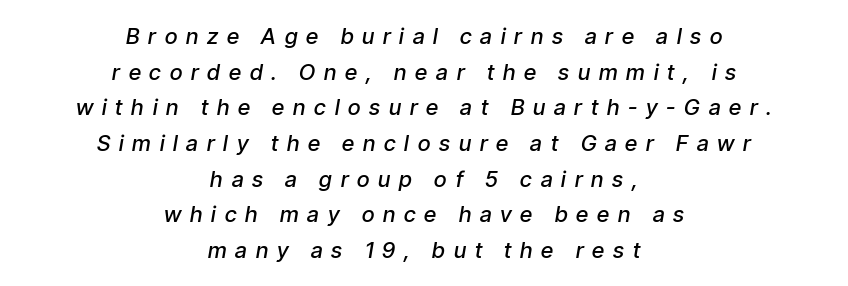
Q: Is the text bold? A: Semi-bold.
Q: Is the text italic (slanted)? A: Yes, it leans right by about 9 degrees.
Q: Is the text underlined? A: No.
Q: How is the paragraph aligned? A: Centered.
Q: Is the spacing between letters normal or unusually wide? A: Unusually wide.
Q: Is the spacing between lines tight, normal or loose? A: Normal.
